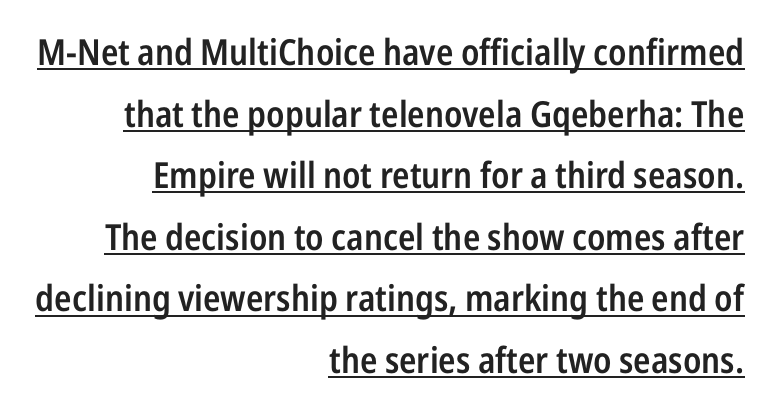
The image shows 36 px semibold, condensed sans-serif type, upright; set right-aligned, line spacing 1.71x, normal letter spacing, underlined; low stroke contrast and a medium x-height.
